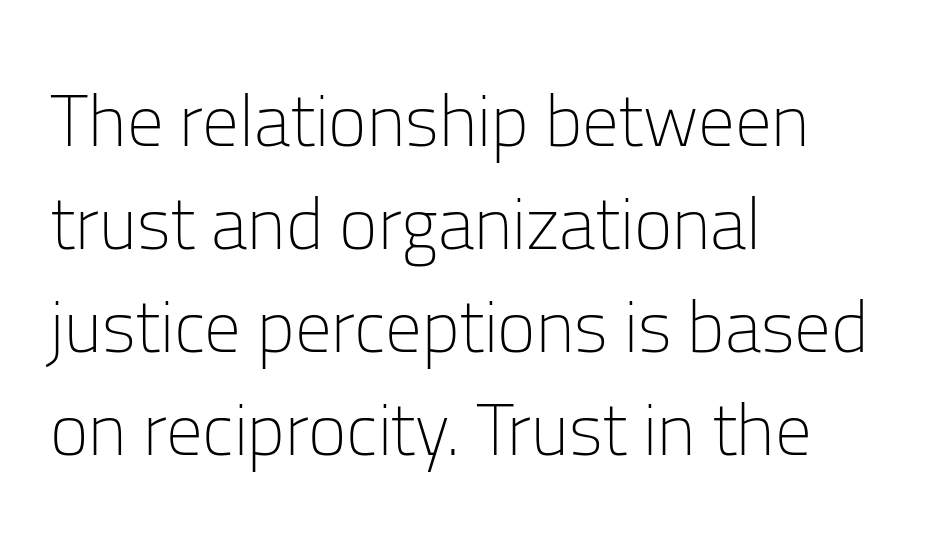
Q: Is the text bold? A: No.
Q: Is the text italic (slanted)? A: No, it is upright.
Q: Is the typeface a serif or a sans-serif typeface? A: Sans-serif.
Q: Is the text underlined? A: No.
Q: How is the paragraph aligned? A: Left-aligned.
Q: Is the spacing between letters normal or unusually wide? A: Normal.
Q: Is the spacing between lines tight, normal or loose? A: Normal.
Q: Width (condensed, normal, or wide)? A: Normal.
Q: Stroke contrast? A: Low.
Q: x-height? A: Medium.
Q: Monospaced? A: No.
